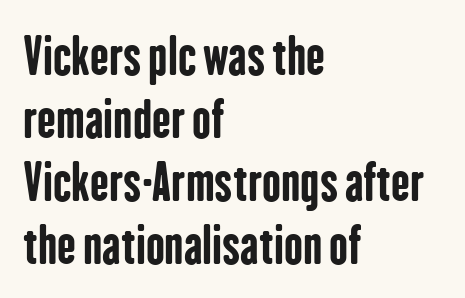
{"serif": "no", "italic": "no", "bold": "yes", "weight": "bold", "width": "condensed", "stroke_contrast": "low", "x_height": "medium", "monospaced": "no", "underline": "no", "align": "left", "line_spacing": "normal", "line_spacing_ratio": 1.26, "letter_spacing": "normal", "letter_spacing_em": 0.0, "glyph_px": 50}
